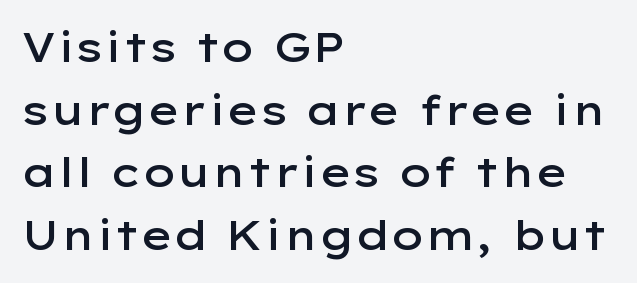
The image shows 41 px semibold, wide sans-serif type, upright; set left-aligned, normal line spacing (1.53x), normal letter spacing, not underlined; low stroke contrast and a medium x-height.
